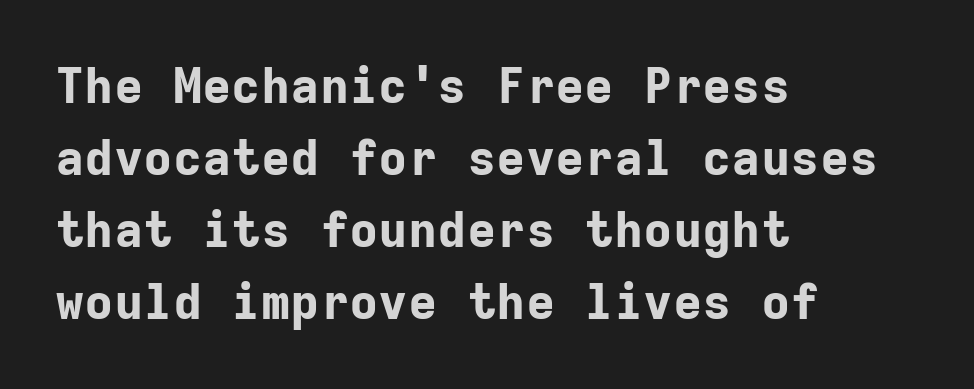
The image shows 49 px bold sans-serif type, upright, monospaced; set left-aligned, normal line spacing (1.47x), normal letter spacing, not underlined; low stroke contrast and a medium x-height.
